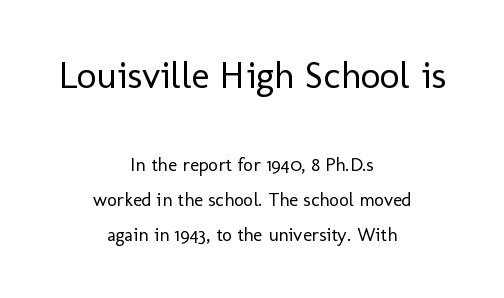
You could not count columns in this text — the font is proportionally spaced. A centered setting, common on invitations and titles, is used for this passage. Descenders are the only things crossing below the line. The typography opts for an upright posture over an oblique one. The initial chunk of copy outweighs the following chunk in type size. The type family on display is of the sans-serif kind.
